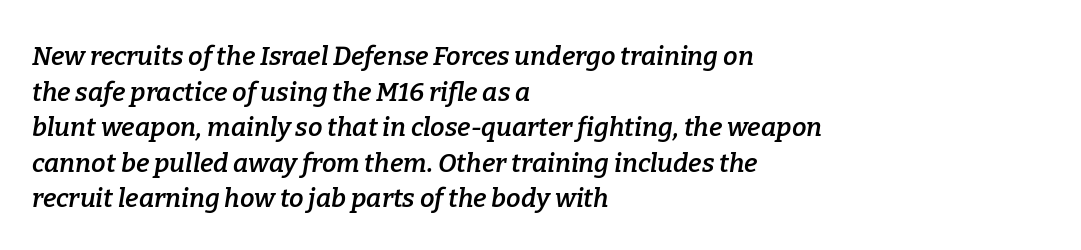
{"italic": "yes", "lean": "right", "slant_degrees": 9, "bold": "semi", "underline": "no", "align": "left", "line_spacing": "normal", "line_spacing_ratio": 1.37, "letter_spacing": "normal", "letter_spacing_em": 0.0, "glyph_px": 26}
